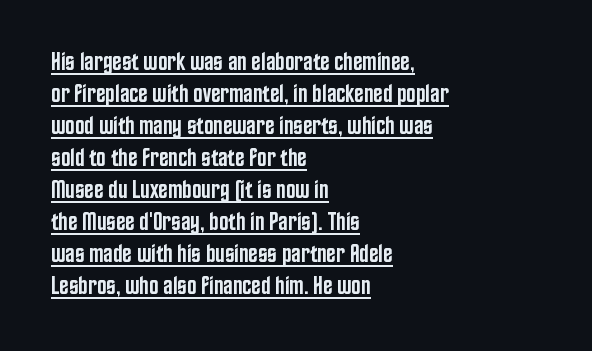
Q: Is the text bold? A: Semi-bold.
Q: Is the text italic (slanted)? A: No, it is upright.
Q: Is the text underlined? A: Yes.
Q: How is the paragraph aligned? A: Left-aligned.
Q: Is the spacing between letters normal or unusually wide? A: Normal.
Q: Is the spacing between lines tight, normal or loose? A: Normal.
